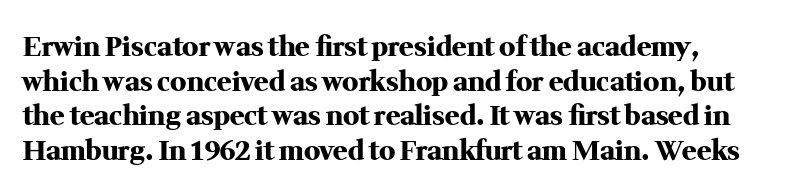
The image shows 27 px bold type, upright; set normal line spacing (1.28x), normal letter spacing, not underlined.
